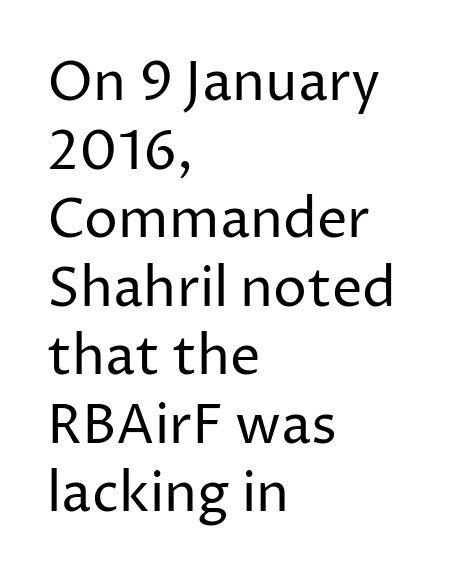
{"serif": "no", "italic": "no", "bold": "no", "weight": "regular", "width": "normal", "stroke_contrast": "low", "x_height": "medium", "monospaced": "no", "underline": "no", "align": "left", "line_spacing": "normal", "line_spacing_ratio": 1.27, "letter_spacing": "normal", "letter_spacing_em": 0.0, "glyph_px": 54}
